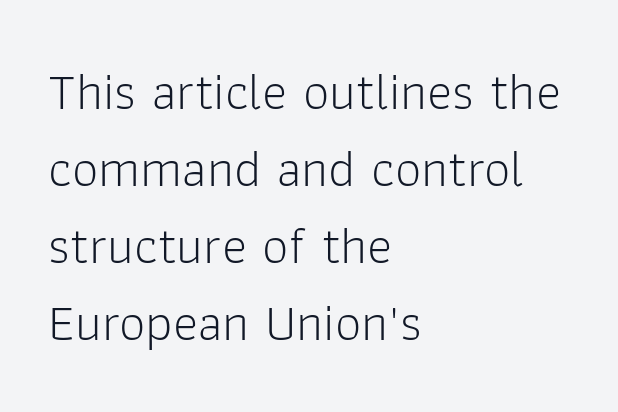
The image shows 53 px light sans-serif type, upright; set left-aligned, normal line spacing (1.45x), normal letter spacing, not underlined; low stroke contrast and a medium x-height.
